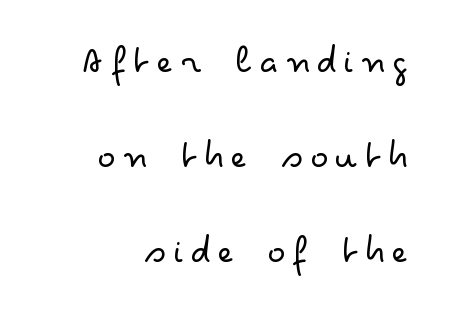
This is not heavy type; no bold has been used. Each letter keeps its own natural width here, so spacing adapts to shape. In terms of letterform style, serifs are entirely absent. It's the straight-up-and-down kind of type.
